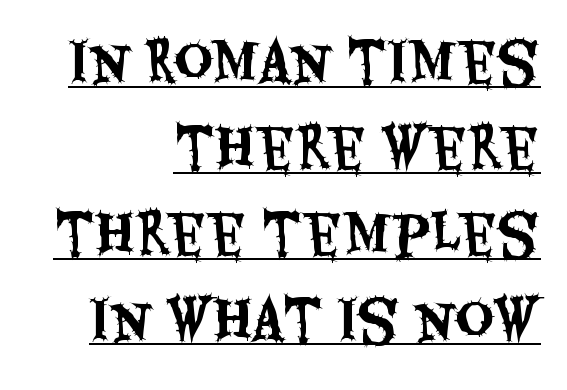
Nope, not italic — everything's standing straight. No extra tracking has been applied to these lines. Descenders here cross a horizontal rule under the line. A flush-right, rag-left setting is used for this passage. Typographically, this falls in the sans-serif category. Character widths vary here, with narrow letters taking less room than wide ones.
